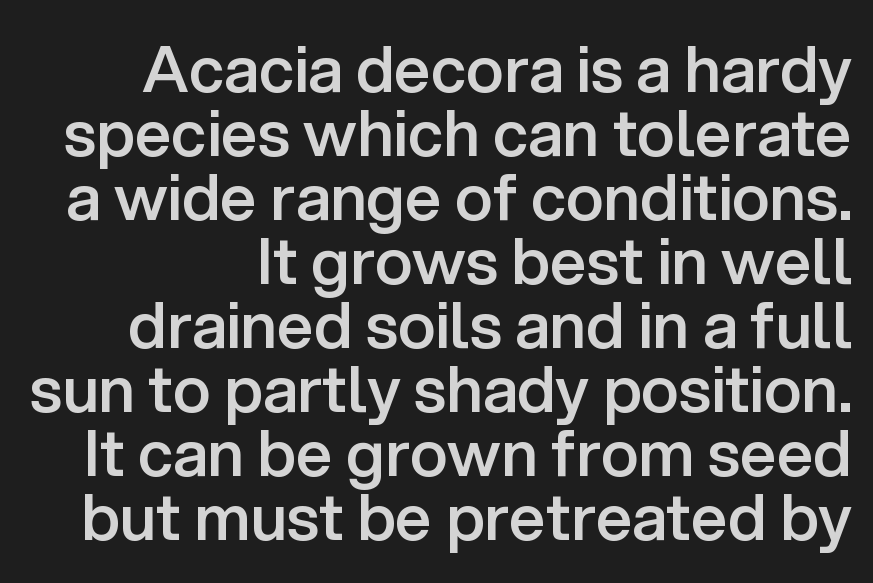
The strokes are fattened partway — semibold, not bold. Character widths vary here, with narrow letters taking less room than wide ones. The text was rendered using a sans face with plain stroke endings. The glyphs are unaccompanied by any horizontal stroke below them. Reading down the column, the eye jumps only a short way to each next line.
